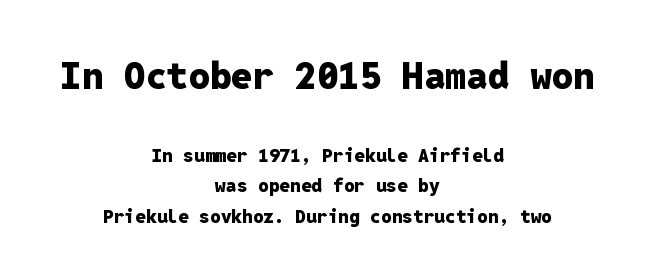
The face used here has the dense, thick strokes of a bold. Does extra space separate the letters? No, they use regular spacing. Are there feet on the stems? There aren't — it's a sans. Is there any slant? The stems are plumb. Think of a typewriter: that constant character pitch is what you see here.
